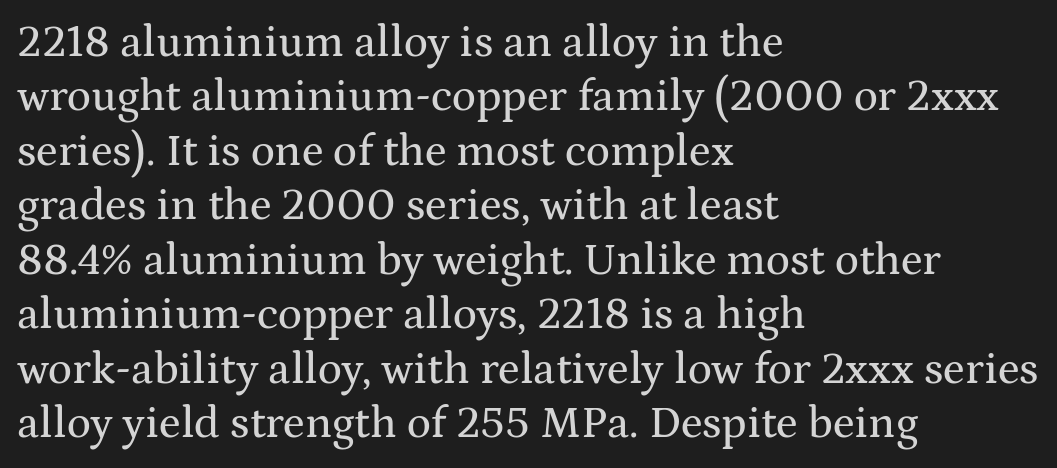
{"serif": "yes", "italic": "no", "width": "wide", "stroke_contrast": "medium", "x_height": "medium", "monospaced": "no", "underline": "no", "align": "left", "line_spacing_ratio": 1.21, "letter_spacing": "normal", "letter_spacing_em": 0.0, "glyph_px": 45}
